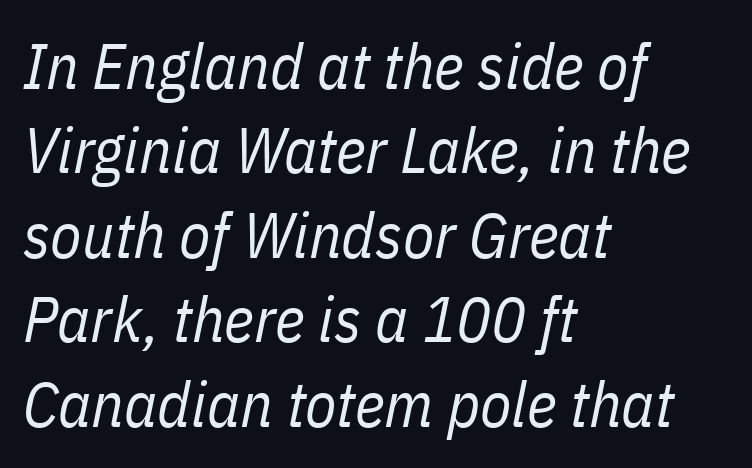
The image shows 64 px regular-weight, condensed type, italic (leaning right); set left-aligned, normal line spacing (1.32x), normal letter spacing, not underlined; low stroke contrast and a medium x-height.
